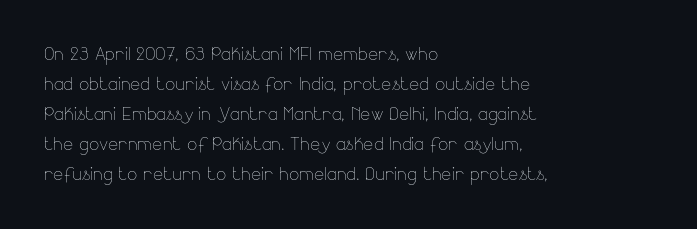
Q: Is the text bold? A: No.
Q: Is the text italic (slanted)? A: No, it is upright.
Q: Is the text underlined? A: No.
Q: How is the paragraph aligned? A: Left-aligned.
Q: Is the spacing between letters normal or unusually wide? A: Normal.
Q: Is the spacing between lines tight, normal or loose? A: Normal.
